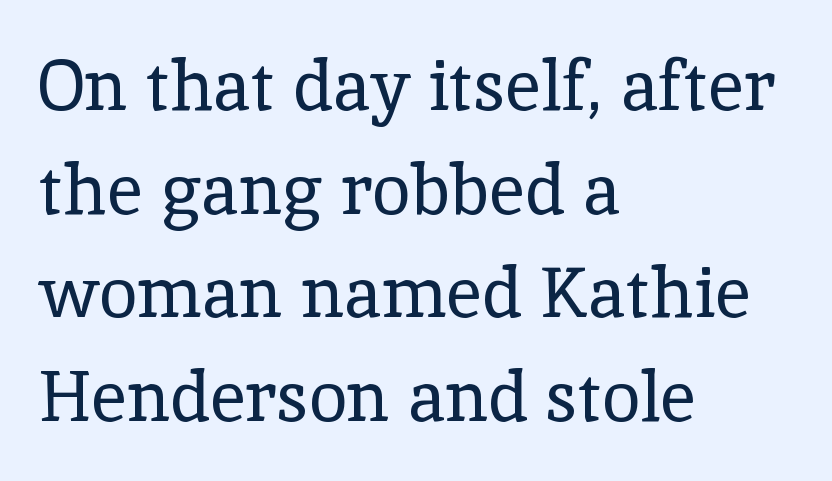
The line-height multiplier appears to be the usual default. Each letter keeps its own natural width here, so spacing adapts to shape. The tracking reads as untouched default to a designer's eye. This is the regular roman posture of the typeface.
